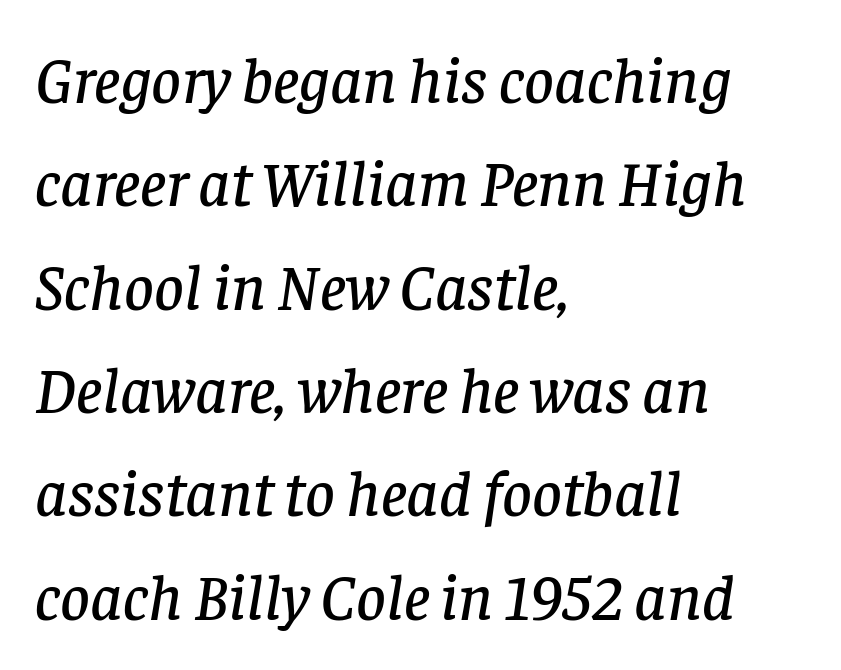
The image shows 65 px serif type, italic (leaning right); set left-aligned, normal line spacing (1.59x), normal letter spacing, not underlined; low stroke contrast and a large x-height.
